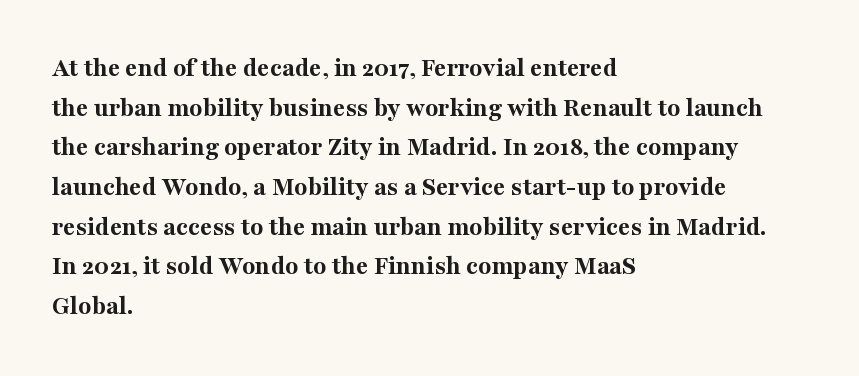
The image shows 27 px bold type, upright; set left-aligned, normal line spacing (1.47x), normal letter spacing, not underlined.
